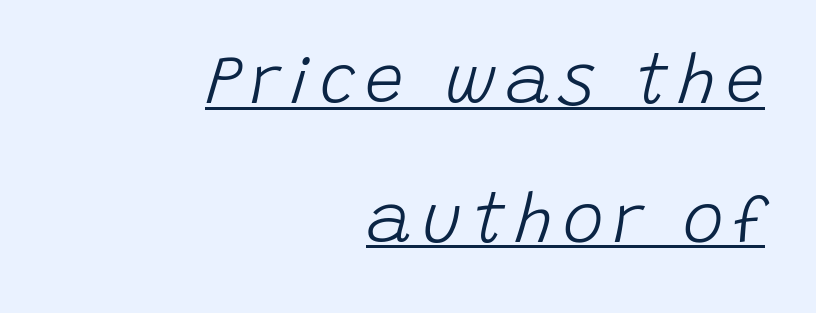
{"italic": "yes", "lean": "right", "slant_degrees": 15, "bold": "no", "weight": "light", "width": "normal", "stroke_contrast": "low", "x_height": "large", "monospaced": "no", "underline": "yes", "align": "right", "line_spacing": "loose", "line_spacing_ratio": 2.01, "glyph_px": 69}
